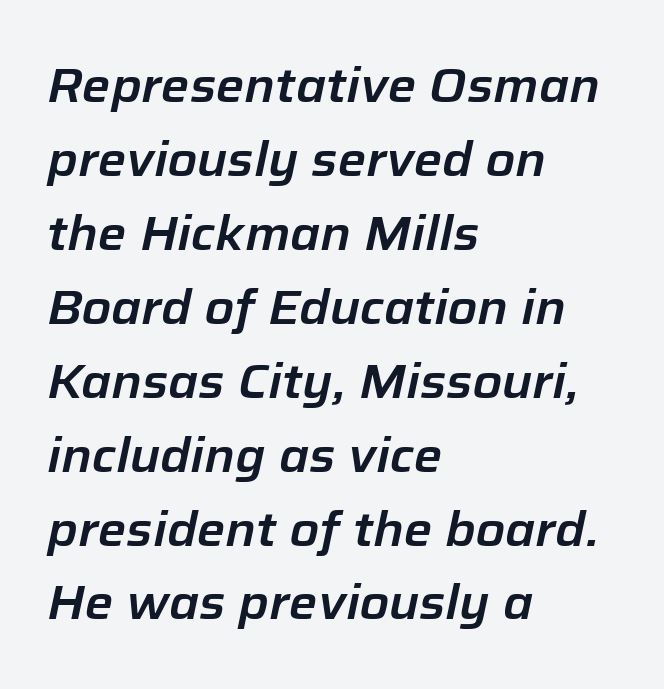
Q: Is the text italic (slanted)? A: Yes, it leans right by about 12 degrees.
Q: Is the text underlined? A: No.
Q: How is the paragraph aligned? A: Left-aligned.
Q: Is the spacing between letters normal or unusually wide? A: Normal.
Q: Is the spacing between lines tight, normal or loose? A: Normal.
Q: Width (condensed, normal, or wide)? A: Normal.
Q: Stroke contrast? A: Low.
Q: x-height? A: Medium.
Q: Monospaced? A: No.
